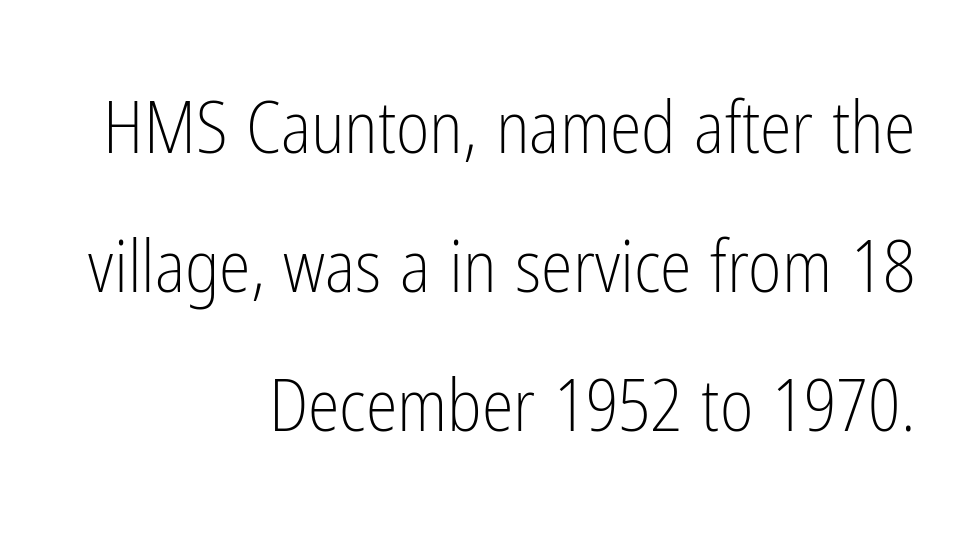
Q: Is the text bold? A: No.
Q: Is the text italic (slanted)? A: No, it is upright.
Q: Is the typeface a serif or a sans-serif typeface? A: Sans-serif.
Q: Is the text underlined? A: No.
Q: How is the paragraph aligned? A: Right-aligned.
Q: Is the spacing between letters normal or unusually wide? A: Normal.
Q: Is the spacing between lines tight, normal or loose? A: Loose.
Q: Width (condensed, normal, or wide)? A: Condensed.
Q: Stroke contrast? A: Low.
Q: x-height? A: Medium.
Q: Monospaced? A: No.
